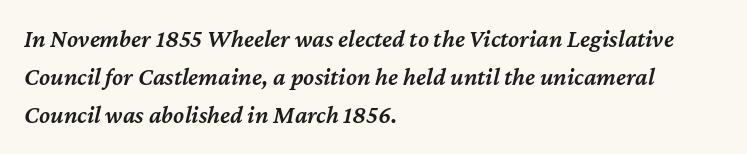
{"italic": "yes", "lean": "right", "slant_degrees": 12, "bold": "semi", "underline": "no", "align": "left", "line_spacing": "normal", "line_spacing_ratio": 1.53, "letter_spacing": "normal", "letter_spacing_em": 0.0, "glyph_px": 25}
